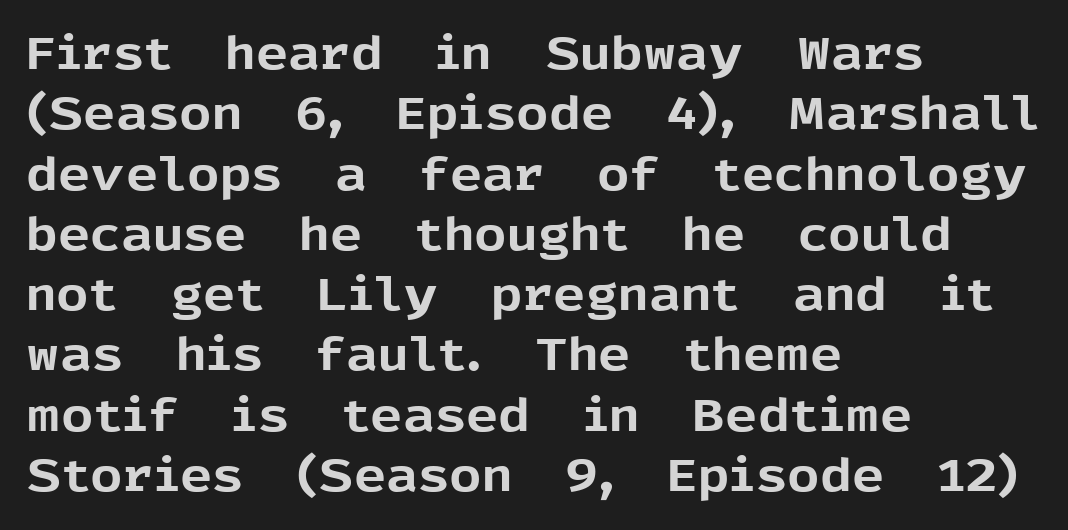
Descenders are the only things crossing below the line. Chunky letters — that's bold for sure. Does the leading feel generous? No, just average. A classic flush-left, rag-right setting is used for this passage. Here the designer chose a conventional face with non-uniform glyph widths. Serifs: no, the terminals of the letterforms are clean.
